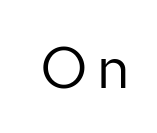
The image shows 59 px regular-weight sans-serif type, upright; set not underlined; low stroke contrast and a medium x-height.
